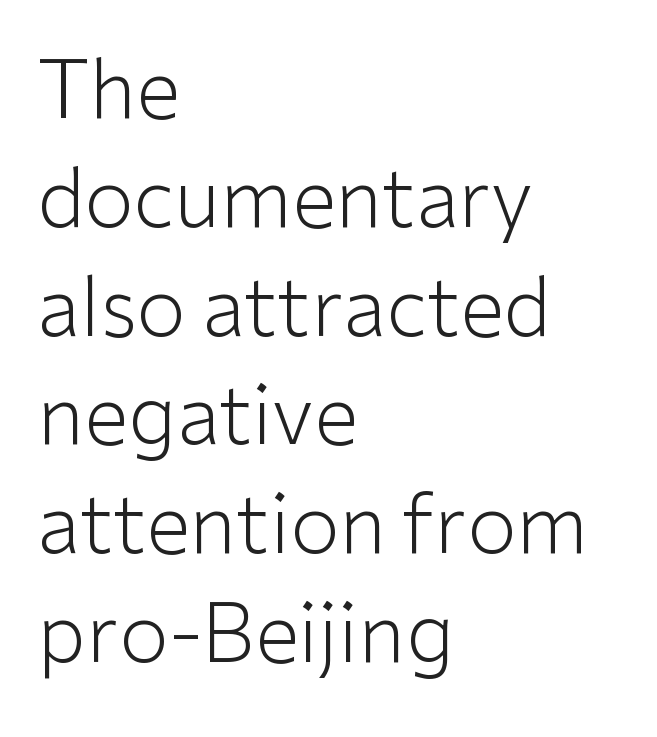
Type without underlining. Whoever set this chose a conventional vertical rhythm. Vertical strokes here are truly vertical. Heft: none added — not bold. You can tell from the bare stems that sans-serif type was used. Here the glyphs are tracked normally, forming tight word shapes.
